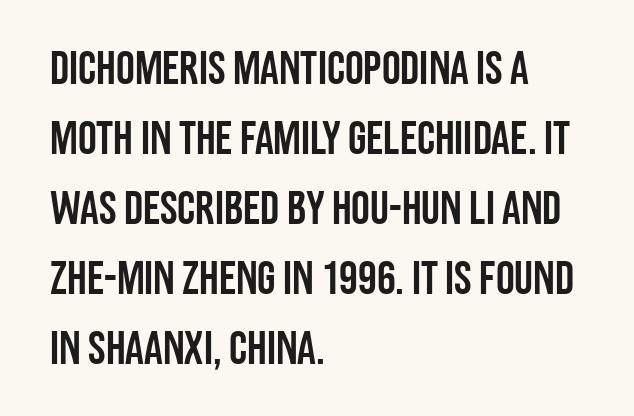
Q: Is the text italic (slanted)? A: No, it is upright.
Q: Is the typeface a serif or a sans-serif typeface? A: Sans-serif.
Q: Is the text underlined? A: No.
Q: How is the paragraph aligned? A: Left-aligned.
Q: Is the spacing between letters normal or unusually wide? A: Normal.
Q: Is the spacing between lines tight, normal or loose? A: Normal.
Q: Width (condensed, normal, or wide)? A: Condensed.
Q: Stroke contrast? A: Low.
Q: x-height? A: Large.
Q: Monospaced? A: No.
